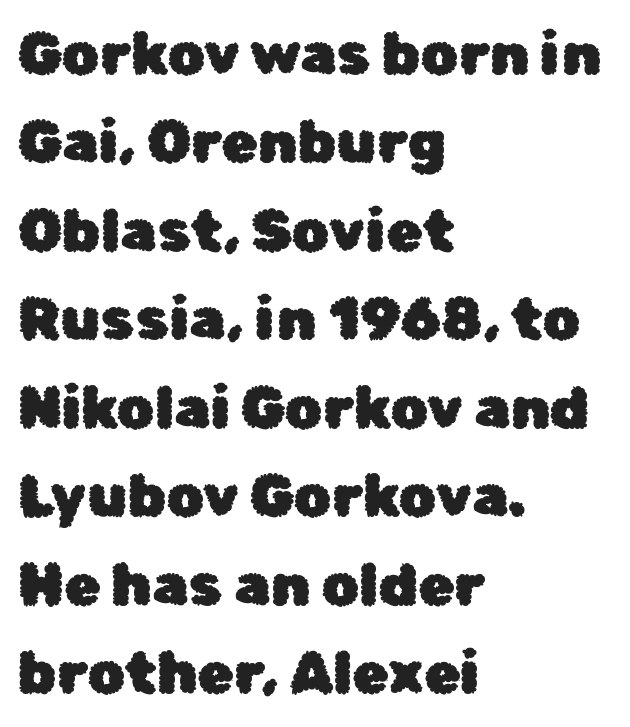
Only glyphs here, with clear space below each row. Character widths vary here, with narrow letters taking less room than wide ones. Teacher's note: observe the even left margin — that is flush-left alignment. The rows are spaced the way most documents space them. Style check: upright.
